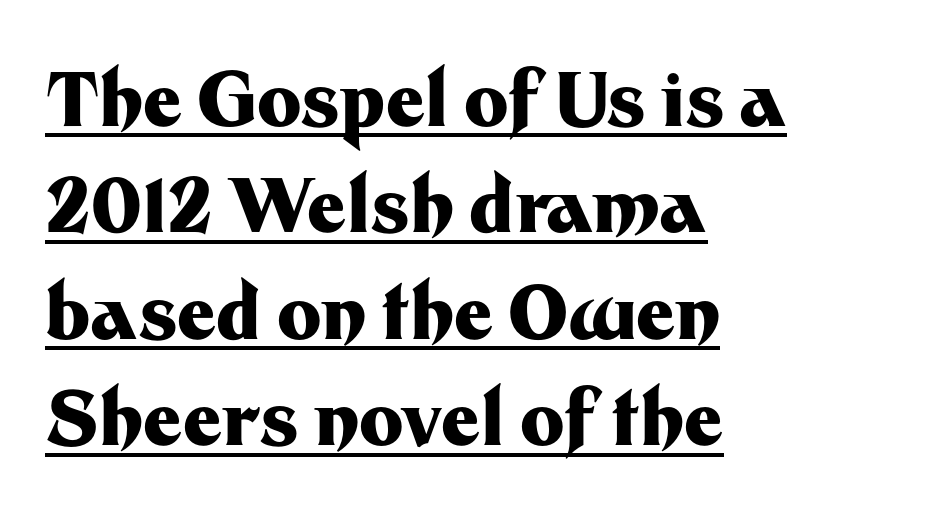
Q: Is the text bold? A: Yes.
Q: Is the text italic (slanted)? A: No, it is upright.
Q: Is the typeface a serif or a sans-serif typeface? A: Sans-serif.
Q: Is the text underlined? A: Yes.
Q: How is the paragraph aligned? A: Left-aligned.
Q: Is the spacing between letters normal or unusually wide? A: Normal.
Q: Is the spacing between lines tight, normal or loose? A: Normal.
Q: Width (condensed, normal, or wide)? A: Normal.
Q: Stroke contrast? A: Medium.
Q: x-height? A: Medium.
Q: Monospaced? A: No.
